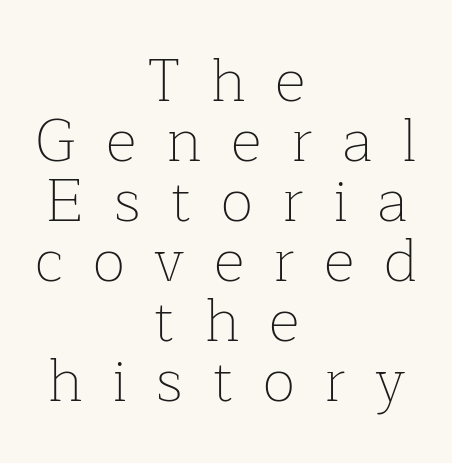
The image shows 60 px thin serif type, upright; set centered, tight line spacing (1.0x), unusually wide letter spacing (+0.49 em), not underlined; low stroke contrast and a medium x-height.
